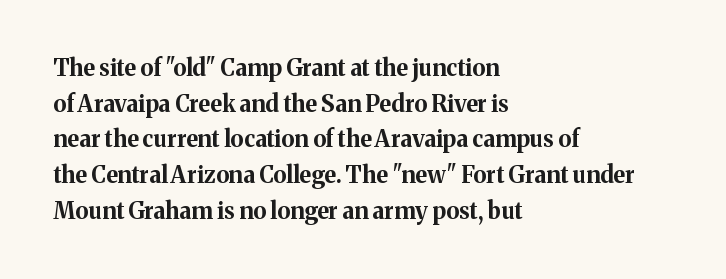
Q: Is the text bold? A: Yes.
Q: Is the text italic (slanted)? A: No, it is upright.
Q: Is the text underlined? A: No.
Q: How is the paragraph aligned? A: Left-aligned.
Q: Is the spacing between letters normal or unusually wide? A: Normal.
Q: Is the spacing between lines tight, normal or loose? A: Normal.
